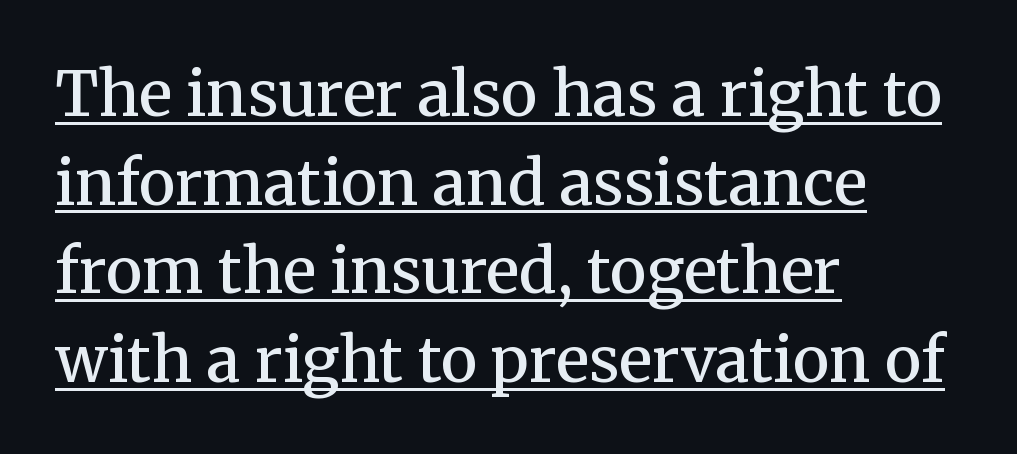
{"serif": "yes", "italic": "no", "bold": "semi", "weight": "semibold", "width": "normal", "stroke_contrast": "medium", "x_height": "medium", "monospaced": "no", "underline": "yes", "align": "left", "line_spacing": "normal", "line_spacing_ratio": 1.43, "letter_spacing": "normal", "letter_spacing_em": 0.0, "glyph_px": 62}
